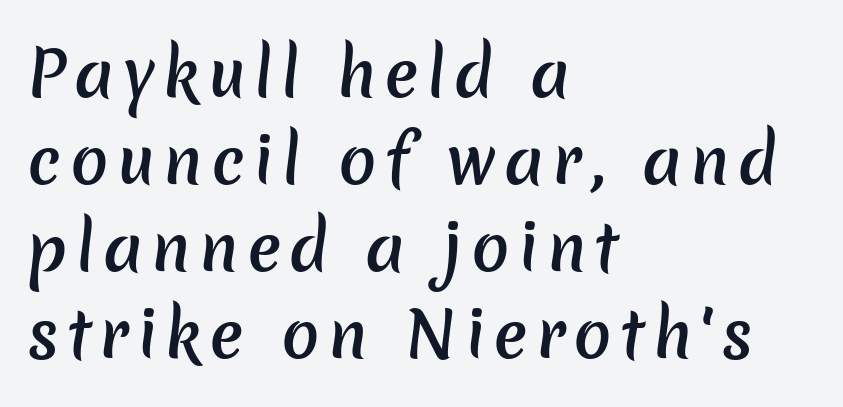
Quick note: underline off. The rows are spaced the way most documents space them. Examine the stroke ends and you'll find no serifs. On the weight axis this lands at semibold, roughly 600. The face used here is proportionally spaced, like ordinary book or web type. Every row of glyphs begins at an identical x-position on the left.
